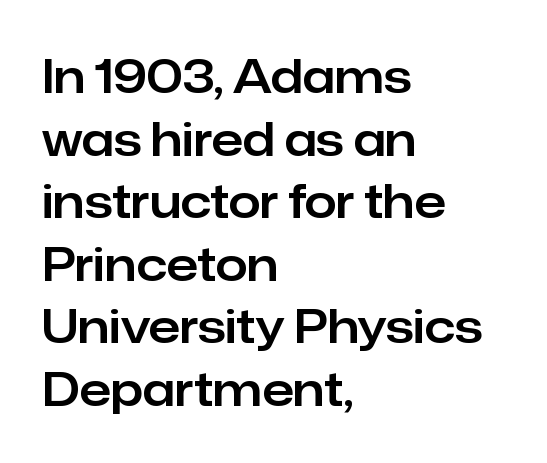
The image shows 46 px sans-serif type, upright; set left-aligned, normal line spacing (1.36x), normal letter spacing, not underlined; low stroke contrast and a medium x-height.
